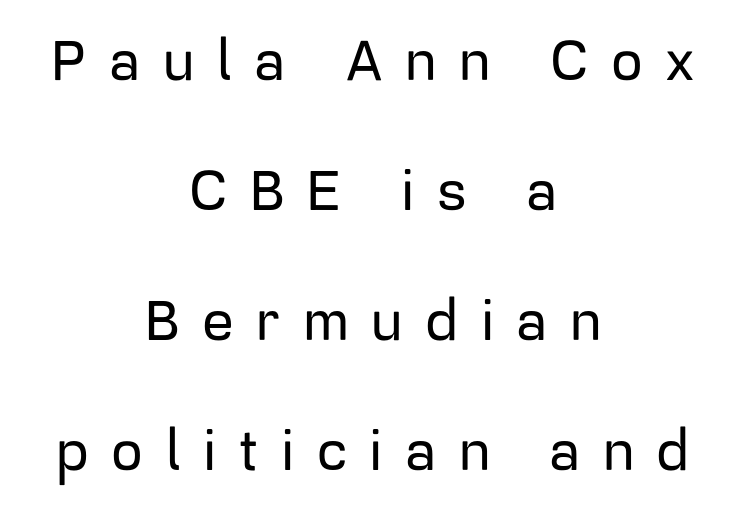
{"serif": "no", "italic": "no", "width": "normal", "stroke_contrast": "low", "x_height": "medium", "monospaced": "no", "underline": "no", "align": "center", "line_spacing": "loose", "line_spacing_ratio": 2.32, "letter_spacing": "wide", "letter_spacing_em": 0.4, "glyph_px": 56}
